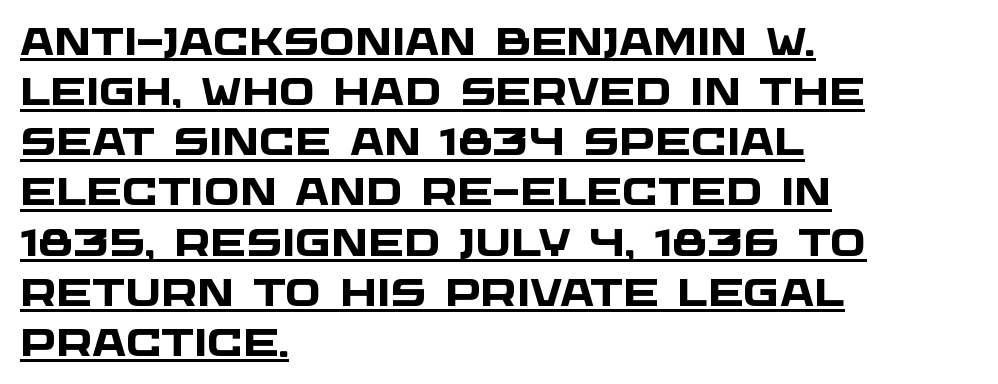
Looks like regular typesetting: each glyph gets only the width it needs. Characters follow at the spacing the type designer built in. The rag falls on the right side of this text block. Are there feet on the stems? There aren't — it's a sans.
